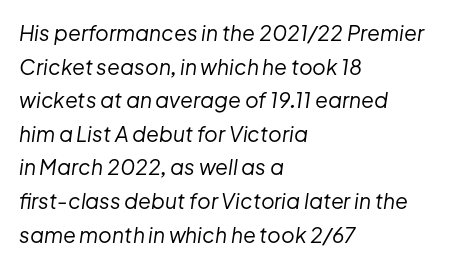
The face used here has a pronounced slope to its letters. Plain, unruled lines of type. This rendering uses left alignment, leaving the right contour irregular. In terms of leading, this rendering sits right in the middle. Compared with a typical body face, this is equally light or lighter still.
